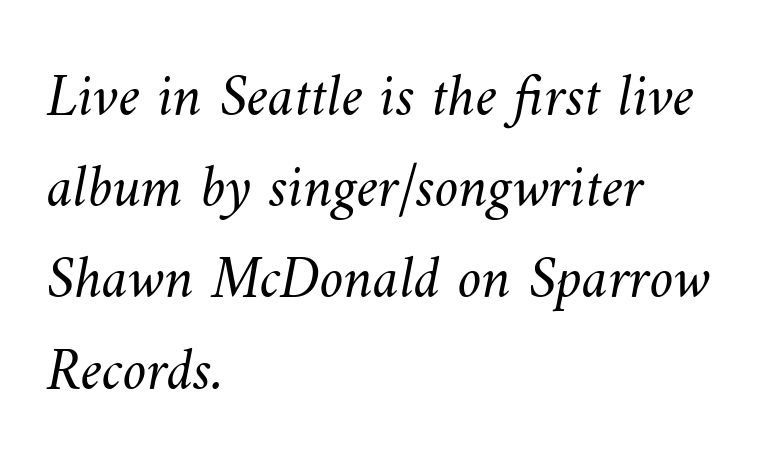
The image shows 60 px light type; set left-aligned, normal line spacing (1.52x), normal letter spacing, not underlined; medium stroke contrast and a small x-height.
